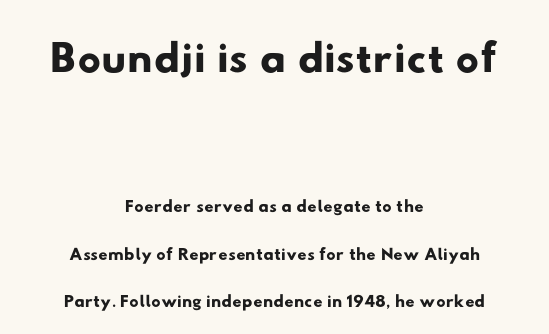
Q: Is the typeface a serif or a sans-serif typeface? A: Sans-serif.
Q: Is the text underlined? A: No.
Q: How is the paragraph aligned? A: Centered.
Q: Is the spacing between letters normal or unusually wide? A: Normal.
Q: Which block of text is set in a larger size, the first (top) or the second (bottom)? A: The first (top) one.
Q: Width (condensed, normal, or wide)? A: Wide.
Q: Stroke contrast? A: Low.
Q: x-height? A: Small.
Q: Monospaced? A: No.
